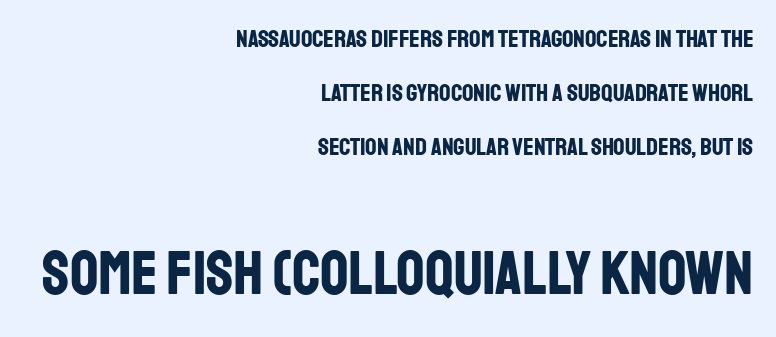
The text block is weighted toward the right margin, trailing off unevenly leftward. You could not count columns in this text — the font is proportionally spaced. Words float on clear page, feet unadorned. How heavy is the stroke? Heavy — this is a bold.
